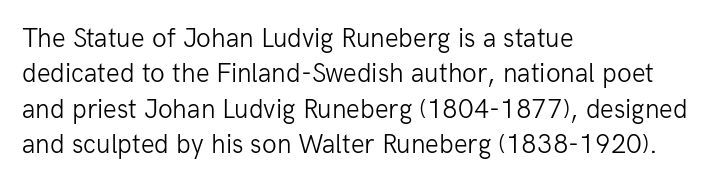
{"italic": "no", "bold": "no", "underline": "no", "align": "left", "line_spacing": "normal", "line_spacing_ratio": 1.31, "letter_spacing": "normal", "letter_spacing_em": 0.0, "glyph_px": 27}
